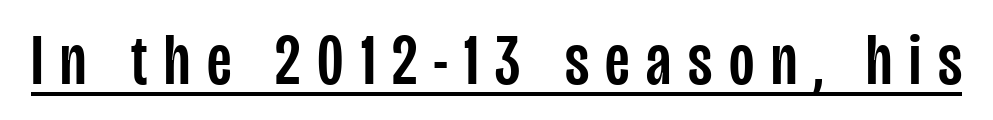
The image shows 73 px condensed sans-serif type, upright; set unusually wide letter spacing (+0.23 em), underlined; low stroke contrast and a large x-height.
